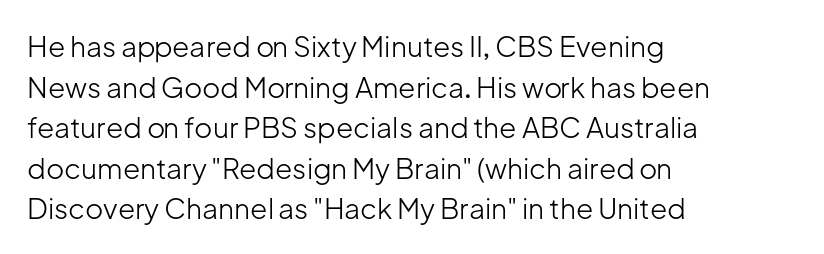
The image shows 28 px light sans-serif type, upright; set left-aligned, normal line spacing (1.45x), normal letter spacing, not underlined; low stroke contrast and a medium x-height.
